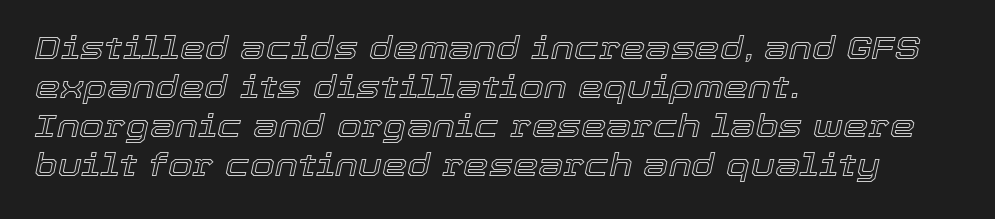
Note the varied advance widths — an 'i' is clearly narrower than an 'm'. Where is the straight margin? On the left. Anything drawn beneath the words? Only blank space. A typesetter would mark this as italic. Here the glyphs are tracked normally, forming tight word shapes.
